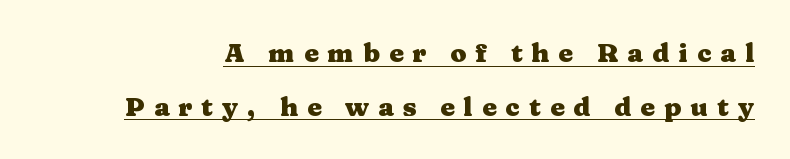
Q: Is the text bold? A: Yes.
Q: Is the text italic (slanted)? A: No, it is upright.
Q: Is the text underlined? A: Yes.
Q: Is the spacing between letters normal or unusually wide? A: Unusually wide.
Q: Is the spacing between lines tight, normal or loose? A: Loose.
